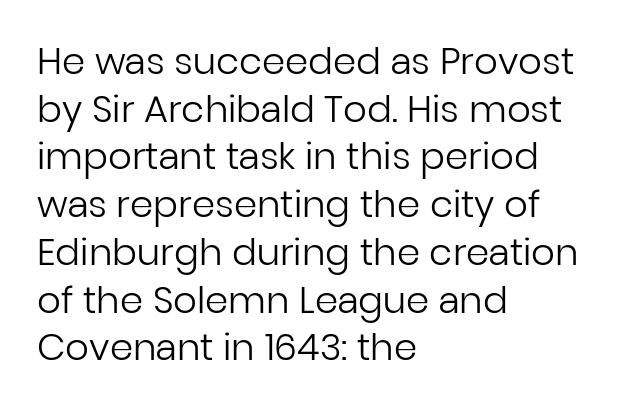
Q: Is the text bold? A: No.
Q: Is the text italic (slanted)? A: No, it is upright.
Q: Is the typeface a serif or a sans-serif typeface? A: Sans-serif.
Q: Is the text underlined? A: No.
Q: How is the paragraph aligned? A: Left-aligned.
Q: Is the spacing between letters normal or unusually wide? A: Normal.
Q: Is the spacing between lines tight, normal or loose? A: Normal.
Q: Width (condensed, normal, or wide)? A: Normal.
Q: Stroke contrast? A: Low.
Q: x-height? A: Medium.
Q: Monospaced? A: No.
